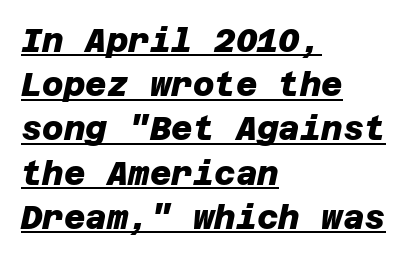
The image shows 33 px heavy sans-serif type; set left-aligned, normal line spacing (1.34x), normal letter spacing, underlined; low stroke contrast and a large x-height.
